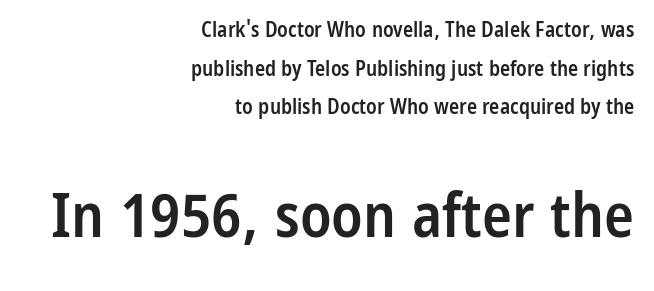
Q: Is the text bold? A: Semi-bold.
Q: Is the text italic (slanted)? A: No, it is upright.
Q: Is the typeface a serif or a sans-serif typeface? A: Sans-serif.
Q: Is the text underlined? A: No.
Q: How is the paragraph aligned? A: Right-aligned.
Q: Is the spacing between letters normal or unusually wide? A: Normal.
Q: Which block of text is set in a larger size, the first (top) or the second (bottom)? A: The second (bottom) one.
Q: Width (condensed, normal, or wide)? A: Condensed.
Q: Stroke contrast? A: Low.
Q: x-height? A: Medium.
Q: Monospaced? A: No.
